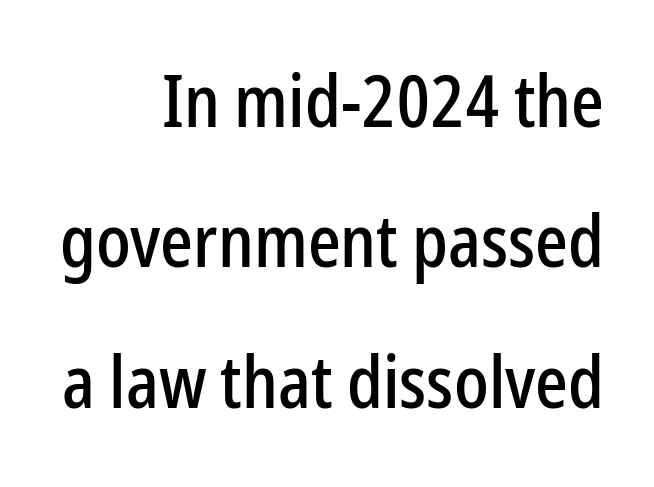
{"serif": "no", "italic": "no", "width": "condensed", "stroke_contrast": "low", "x_height": "medium", "monospaced": "no", "underline": "no", "align": "right", "line_spacing": "loose", "line_spacing_ratio": 1.95, "letter_spacing": "normal", "letter_spacing_em": 0.0, "glyph_px": 72}
